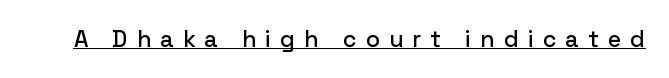
The image shows 23 px text type, upright; set unusually wide letter spacing (+0.4 em), underlined.
